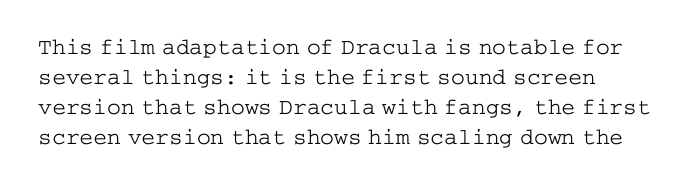
Clear beneath every line of the passage. Weight: regular or lighter. The axis of the letterforms is exactly vertical. Each word holds together tightly as a unit, with standard inter-letter gaps. What's the leading like? Ordinary, nothing unusual.
